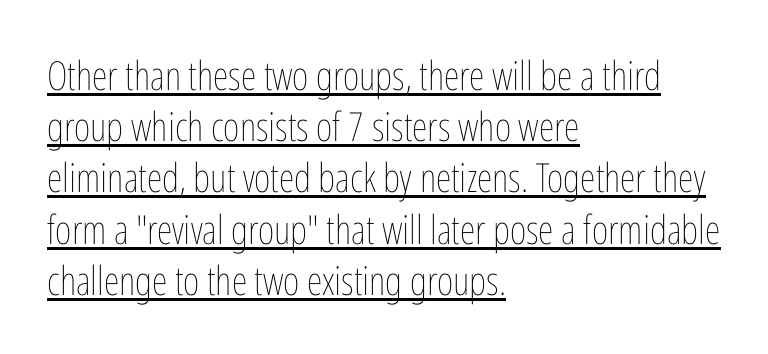
Ascenders rise straight up at ninety degrees. Glance below the letters and you will spot a drawn line. No heavy texture on the line: the type isn't bold. Character widths vary here, with narrow letters taking less room than wide ones. The leading is moderate, giving the passage an even texture. The rag falls on the right side of this text block.
